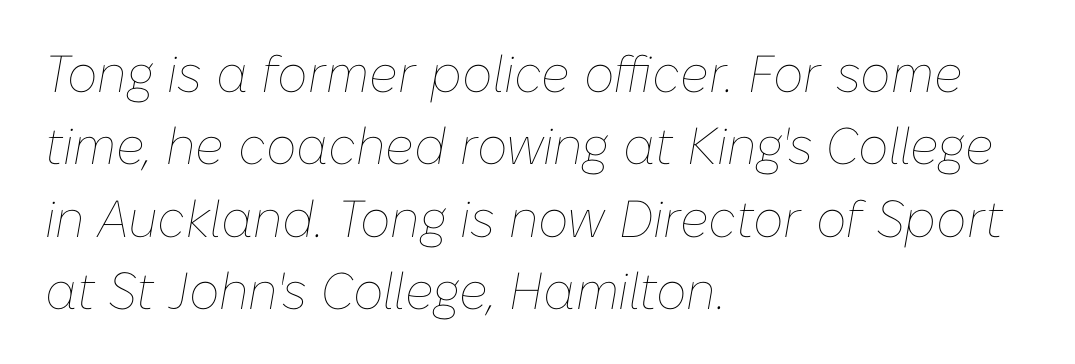
Q: Is the text bold? A: No.
Q: Is the text italic (slanted)? A: Yes, it leans right by about 10 degrees.
Q: Is the text underlined? A: No.
Q: How is the paragraph aligned? A: Left-aligned.
Q: Is the spacing between letters normal or unusually wide? A: Normal.
Q: Is the spacing between lines tight, normal or loose? A: Normal.
Q: Width (condensed, normal, or wide)? A: Normal.
Q: Stroke contrast? A: Low.
Q: x-height? A: Medium.
Q: Monospaced? A: No.
